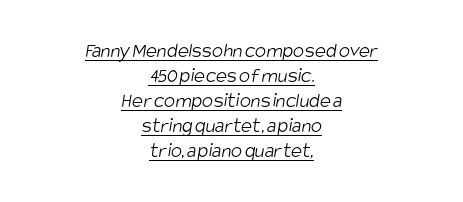
Q: Is the text bold? A: No.
Q: Is the text underlined? A: Yes.
Q: How is the paragraph aligned? A: Centered.
Q: Is the spacing between letters normal or unusually wide? A: Normal.
